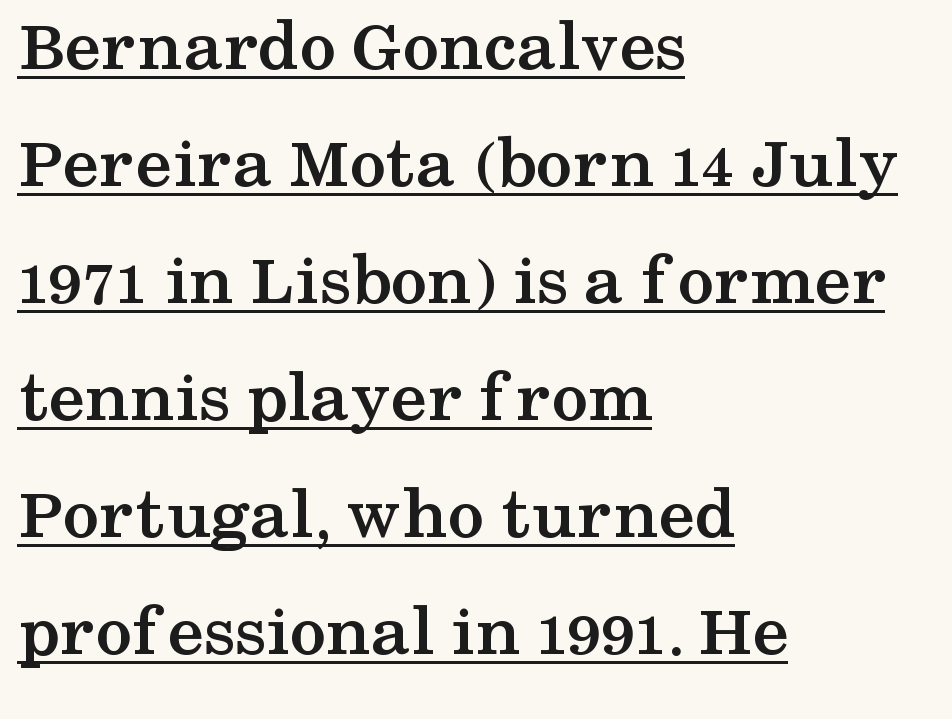
Q: Is the text bold? A: Yes.
Q: Is the text italic (slanted)? A: No, it is upright.
Q: Is the typeface a serif or a sans-serif typeface? A: Serif.
Q: Is the text underlined? A: Yes.
Q: How is the paragraph aligned? A: Left-aligned.
Q: Is the spacing between letters normal or unusually wide? A: Normal.
Q: Is the spacing between lines tight, normal or loose? A: Normal.
Q: Width (condensed, normal, or wide)? A: Wide.
Q: Stroke contrast? A: Medium.
Q: x-height? A: Medium.
Q: Monospaced? A: No.
